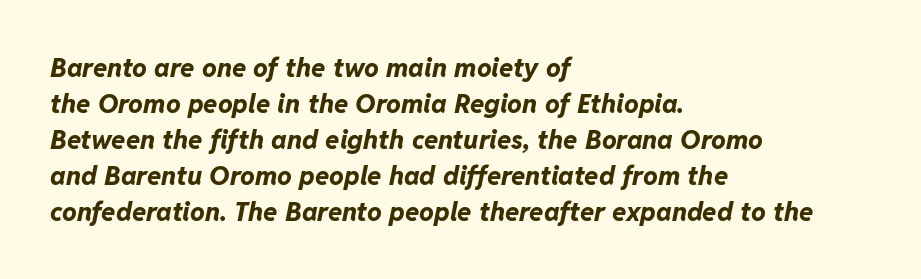
Q: Is the text bold? A: Yes.
Q: Is the text italic (slanted)? A: Yes, it leans right by about 11 degrees.
Q: Is the text underlined? A: No.
Q: How is the paragraph aligned? A: Left-aligned.
Q: Is the spacing between letters normal or unusually wide? A: Normal.
Q: Is the spacing between lines tight, normal or loose? A: Normal.
